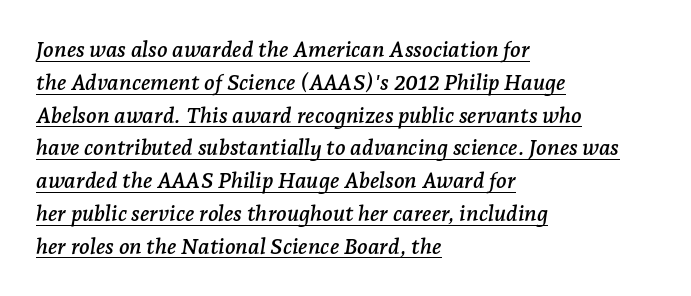
Leftover space on each line is placed entirely after the last word. Words appear dense and cohesive because spacing is normal. There's an unmistakable incline to the writing here. Whoever set this chose a conventional vertical rhythm.
